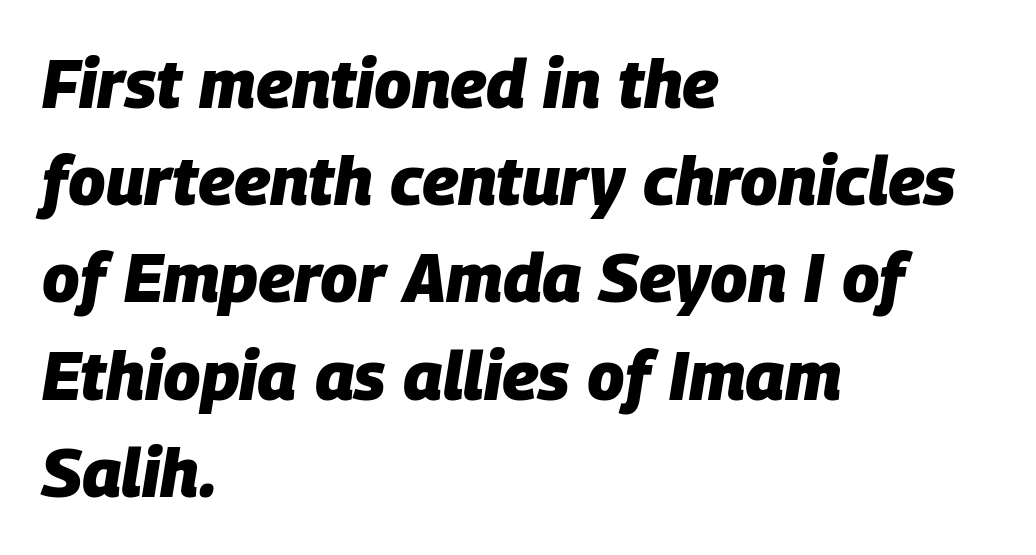
The image shows 68 px heavy type, italic (leaning right); set left-aligned, normal line spacing (1.43x), normal letter spacing, not underlined; low stroke contrast and a large x-height.
